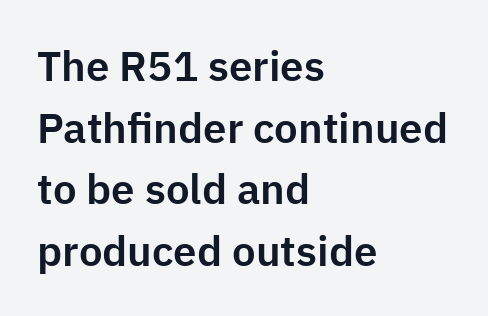
Q: Is the text italic (slanted)? A: No, it is upright.
Q: Is the typeface a serif or a sans-serif typeface? A: Sans-serif.
Q: Is the text underlined? A: No.
Q: How is the paragraph aligned? A: Left-aligned.
Q: Is the spacing between letters normal or unusually wide? A: Normal.
Q: Is the spacing between lines tight, normal or loose? A: Normal.
Q: Width (condensed, normal, or wide)? A: Normal.
Q: Stroke contrast? A: Low.
Q: x-height? A: Medium.
Q: Monospaced? A: No.
